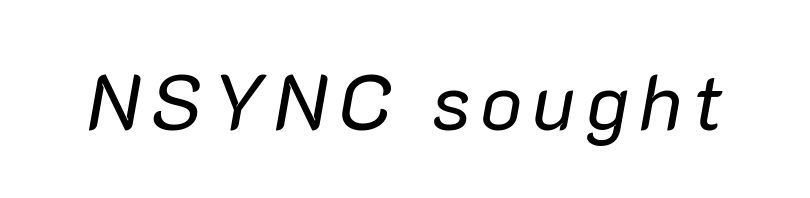
{"italic": "yes", "lean": "right", "slant_degrees": 10, "bold": "no", "weight": "regular", "width": "normal", "stroke_contrast": "low", "x_height": "medium", "monospaced": "no", "underline": "no", "glyph_px": 78}
